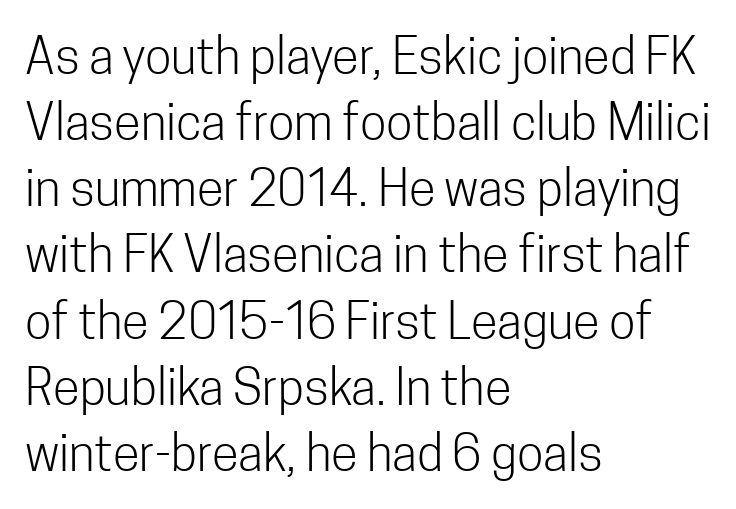
{"serif": "no", "italic": "no", "bold": "no", "weight": "light", "width": "condensed", "stroke_contrast": "low", "x_height": "medium", "monospaced": "no", "underline": "no", "align": "left", "line_spacing": "normal", "line_spacing_ratio": 1.35, "letter_spacing": "normal", "letter_spacing_em": 0.0, "glyph_px": 49}
